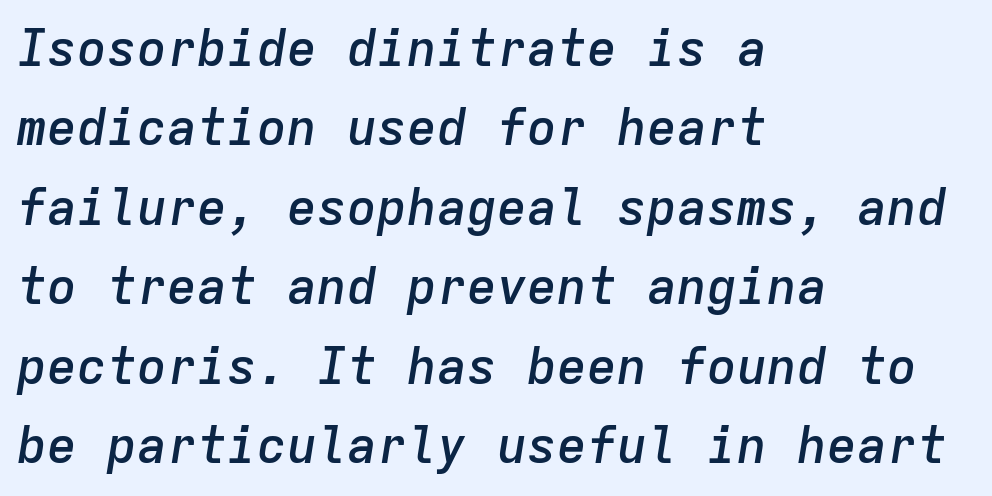
This is oblique type, the kind used for emphasis or titles. Successive baselines arrive at the customary interval. Compared with a centered layout, this one pins lines to the left instead. The rendering uses typewriter-style spacing with identical character cells. Clear beneath every line of the passage. I'd describe the lettering as semibold — firm but not a full bold.
